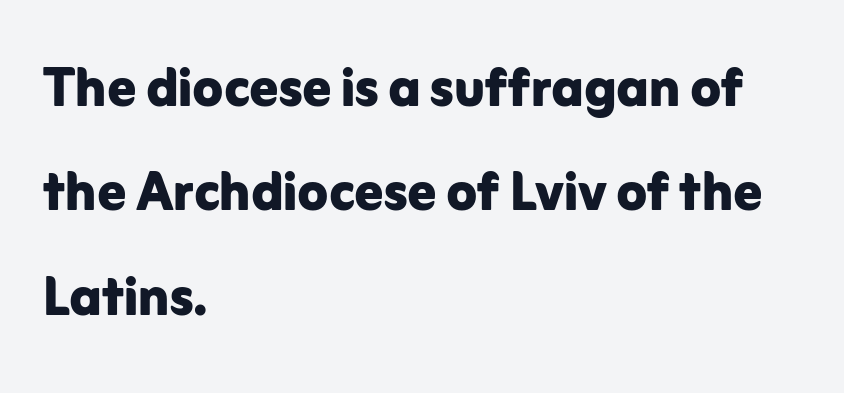
{"serif": "no", "italic": "no", "bold": "yes", "weight": "bold", "width": "normal", "stroke_contrast": "low", "x_height": "medium", "monospaced": "no", "underline": "no", "align": "left", "line_spacing": "normal", "line_spacing_ratio": 1.49, "letter_spacing": "normal", "letter_spacing_em": 0.0, "glyph_px": 70}
